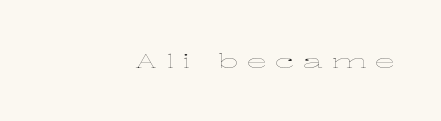
The image shows 20 px text type, upright; set right-aligned, unusually wide letter spacing (+0.44 em), not underlined.
